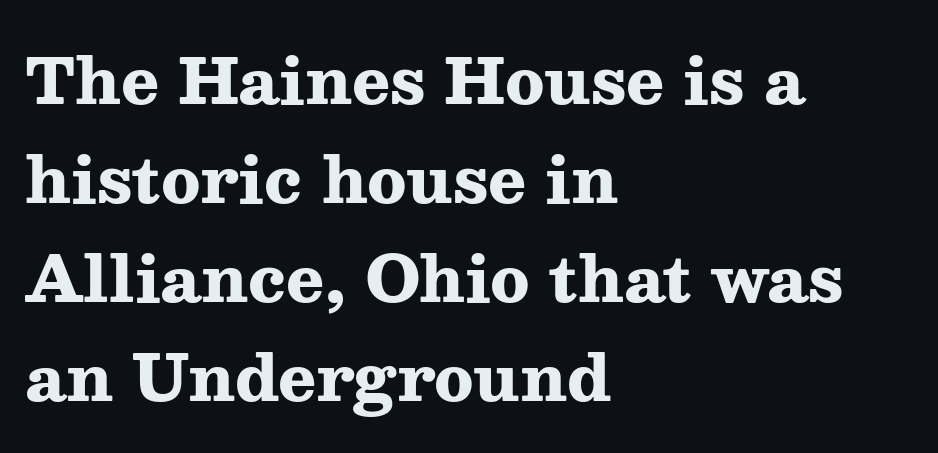
The image shows 63 px heavy, wide serif type, upright; set left-aligned, normal line spacing (1.57x), normal letter spacing, not underlined; medium stroke contrast and a medium x-height.
